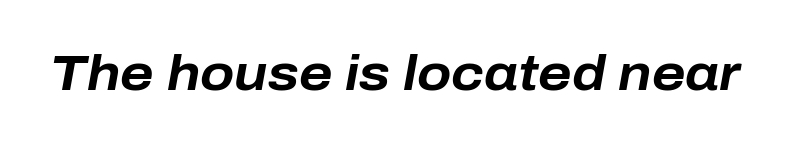
It's the slanting kind of type. Pretty heavy lettering here — definitely bold. Each letter keeps its own natural width here, so spacing adapts to shape. Standard letterfit; no display-style spreading of the glyphs. Letters rest on an invisible, unmarked baseline.
